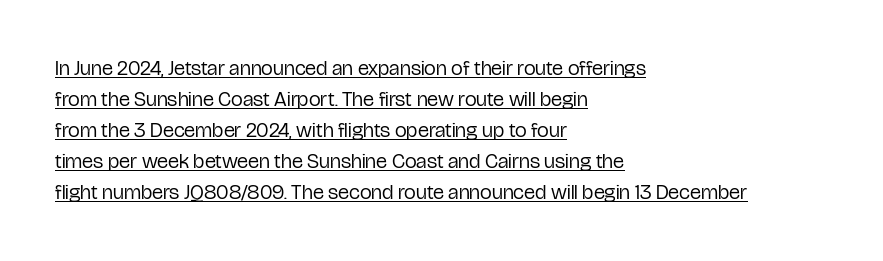
{"italic": "no", "bold": "no", "underline": "yes", "align": "left", "line_spacing": "normal", "line_spacing_ratio": 1.48, "letter_spacing": "normal", "letter_spacing_em": 0.0, "glyph_px": 21}
